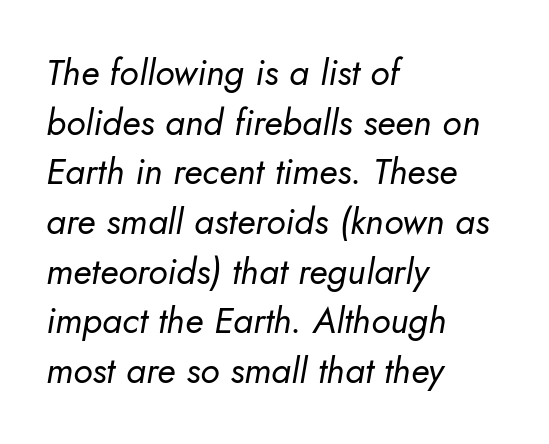
The image shows 36 px regular-weight type, italic (leaning right); set left-aligned, normal line spacing (1.38x), normal letter spacing, not underlined; low stroke contrast and a small x-height.
